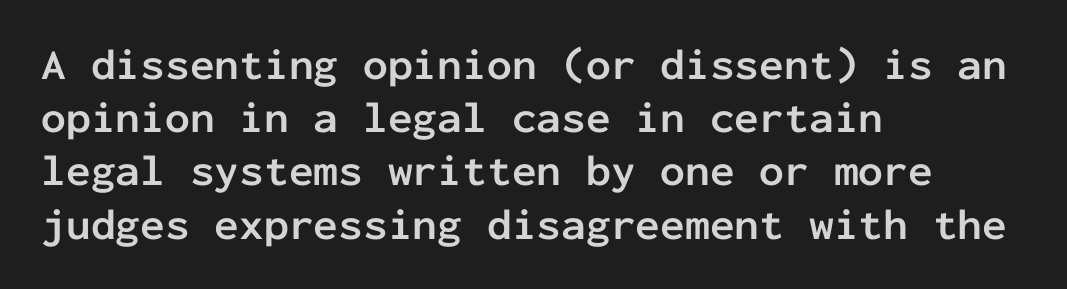
{"serif": "no", "italic": "no", "bold": "yes", "weight": "semibold", "width": "normal", "stroke_contrast": "low", "x_height": "medium", "monospaced": "yes", "underline": "no", "align": "left", "line_spacing_ratio": 1.21, "letter_spacing": "normal", "letter_spacing_em": 0.0, "glyph_px": 44}
